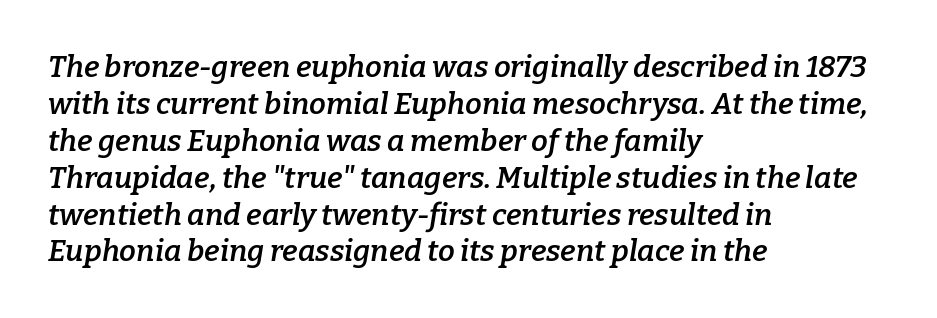
The passage shown is typed in a proportional face where columns would drift. Characters follow at the spacing the type designer built in. There's an unmistakable incline to the writing here. Alignment: flush left. The string is rendered with underlining switched off. The typesetting leans somewhat heavy: a semibold.
